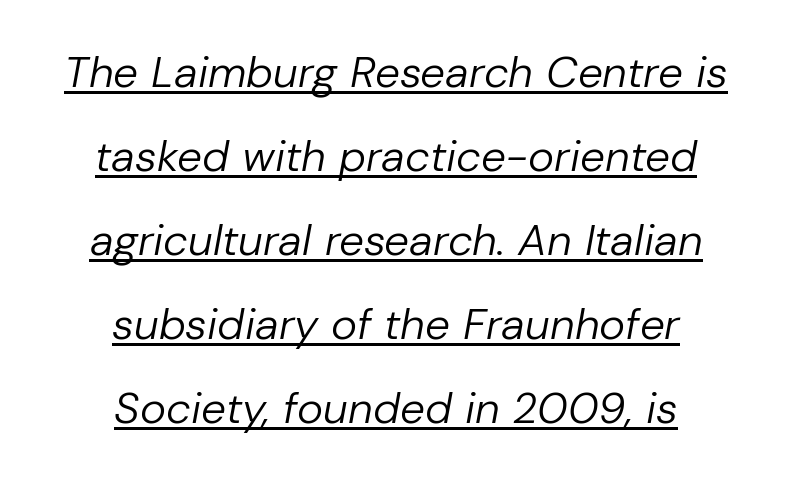
The image shows 44 px regular-weight type, italic (leaning right); set centered, loose line spacing (1.91x), normal letter spacing, underlined; low stroke contrast and a medium x-height.
